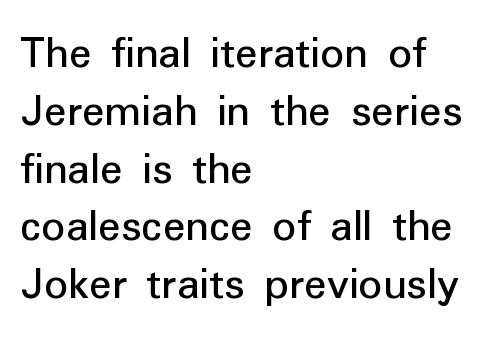
{"serif": "no", "italic": "no", "width": "normal", "stroke_contrast": "low", "x_height": "medium", "monospaced": "no", "underline": "no", "align": "left", "line_spacing_ratio": 1.23, "letter_spacing": "normal", "letter_spacing_em": 0.0, "glyph_px": 47}
